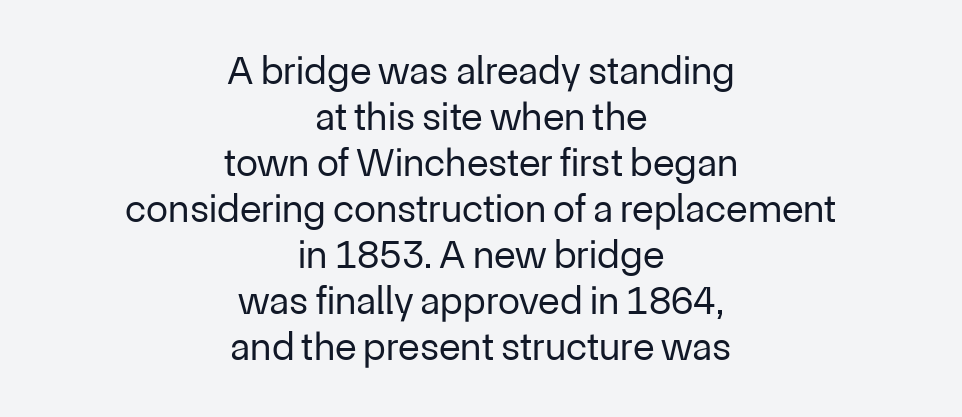
The image shows 40 px regular-weight sans-serif type, upright; set centered, tight line spacing (1.15x), normal letter spacing, not underlined; low stroke contrast and a medium x-height.
